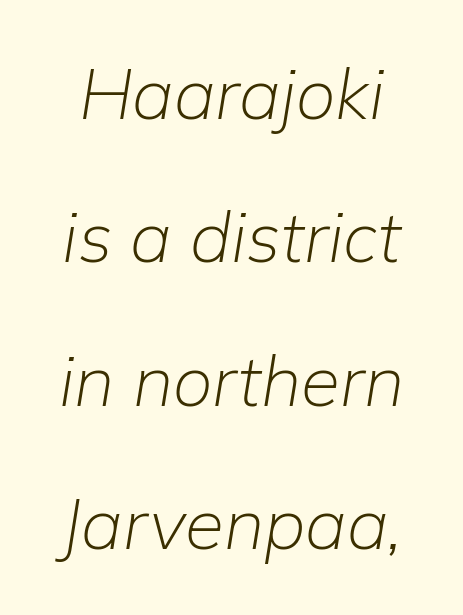
Q: Is the text bold? A: No.
Q: Is the text italic (slanted)? A: Yes, it leans right by about 9 degrees.
Q: Is the text underlined? A: No.
Q: Is the spacing between letters normal or unusually wide? A: Normal.
Q: Is the spacing between lines tight, normal or loose? A: Loose.
Q: Width (condensed, normal, or wide)? A: Normal.
Q: Stroke contrast? A: Low.
Q: x-height? A: Medium.
Q: Monospaced? A: No.
